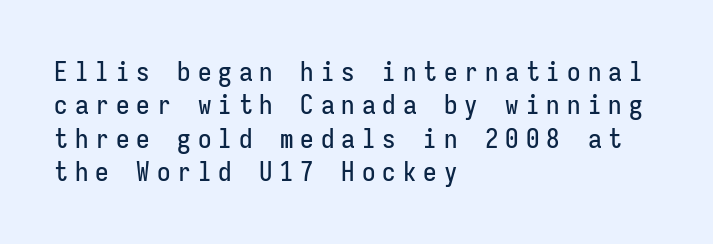
{"italic": "no", "underline": "no", "align": "left", "line_spacing_ratio": 1.24, "letter_spacing": "wide", "letter_spacing_em": 0.26, "glyph_px": 27}
